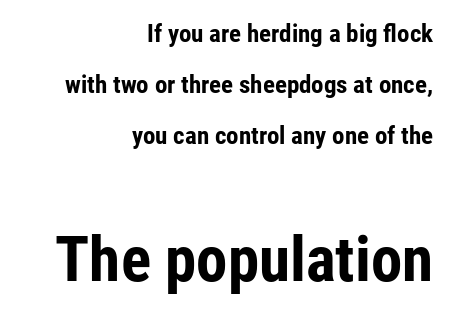
The image shows 63 px bold, condensed sans-serif type, upright; set right-aligned, loose line spacing (2.05x), normal letter spacing, not underlined; the second (bottom) block is 2.52x larger; low stroke contrast and a medium x-height.
